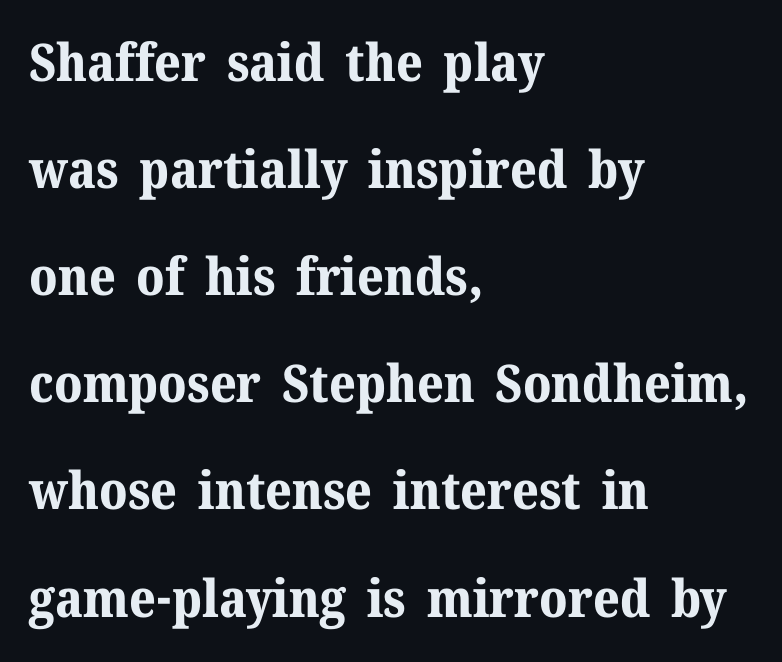
The lines in this sample share a left origin and differ only in where they stop. Short note: letters normally spaced. Stroke thickness is high; the sample reads as a true bold. To sum up the face: it has serifs.
